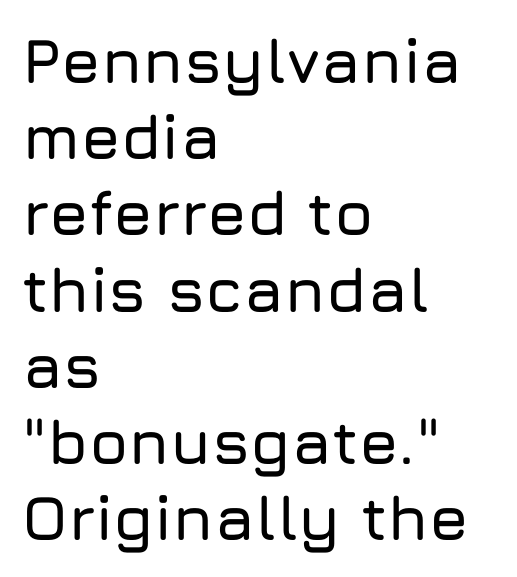
{"serif": "no", "italic": "no", "width": "normal", "stroke_contrast": "low", "x_height": "medium", "monospaced": "no", "underline": "no", "align": "left", "line_spacing_ratio": 1.21, "letter_spacing": "normal", "letter_spacing_em": 0.0, "glyph_px": 63}
